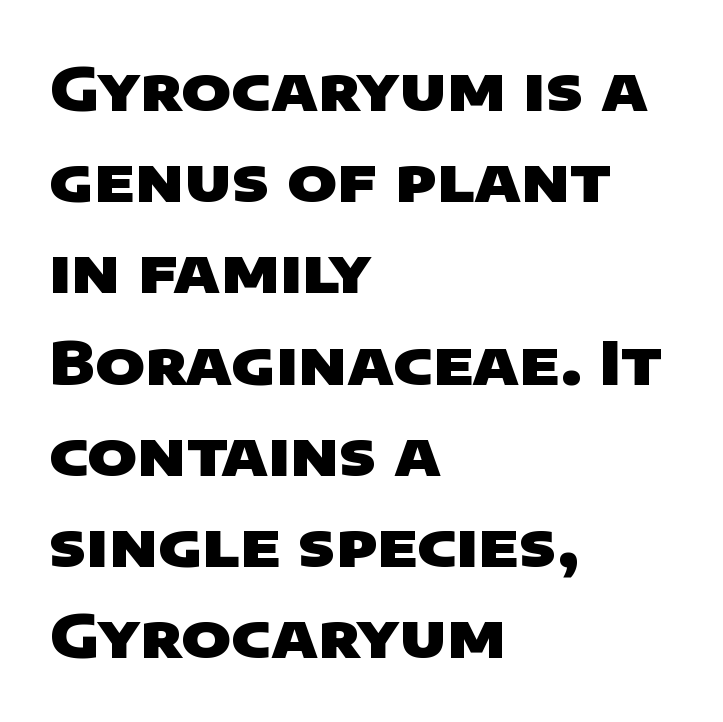
Q: Is the text bold? A: Yes.
Q: Is the typeface a serif or a sans-serif typeface? A: Sans-serif.
Q: Is the text underlined? A: No.
Q: How is the paragraph aligned? A: Left-aligned.
Q: Is the spacing between letters normal or unusually wide? A: Normal.
Q: Is the spacing between lines tight, normal or loose? A: Normal.
Q: Width (condensed, normal, or wide)? A: Wide.
Q: Stroke contrast? A: Low.
Q: x-height? A: Large.
Q: Monospaced? A: No.
